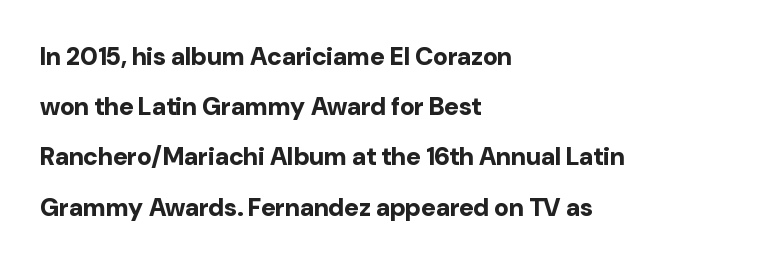
{"italic": "no", "bold": "yes", "underline": "no", "align": "left", "line_spacing": "loose", "line_spacing_ratio": 2.01, "letter_spacing": "normal", "letter_spacing_em": 0.0, "glyph_px": 25}
